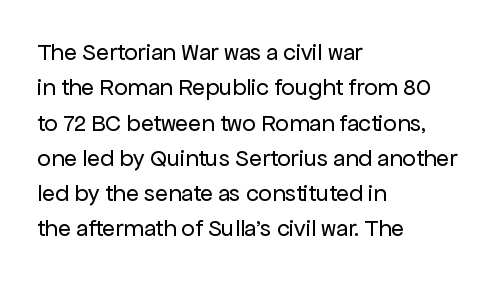
Q: Is the text bold? A: No.
Q: Is the text italic (slanted)? A: No, it is upright.
Q: Is the text underlined? A: No.
Q: How is the paragraph aligned? A: Left-aligned.
Q: Is the spacing between letters normal or unusually wide? A: Normal.
Q: Is the spacing between lines tight, normal or loose? A: Normal.
